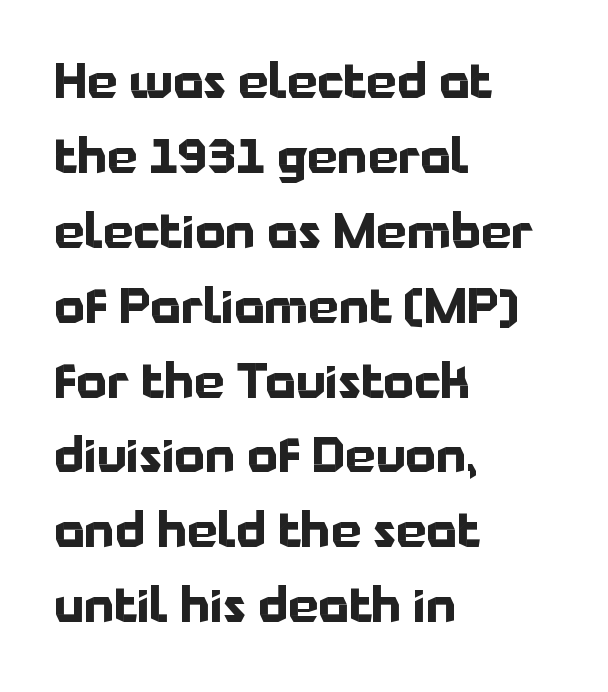
A typesetter would call this zero additional tracking. The block of text has a typical density, with ordinary space between rows. Typographically, this falls in the sans-serif category. The passage is arranged the way most books set body copy — flush left. The axis of the letterforms is exactly vertical. Underline: absent.
